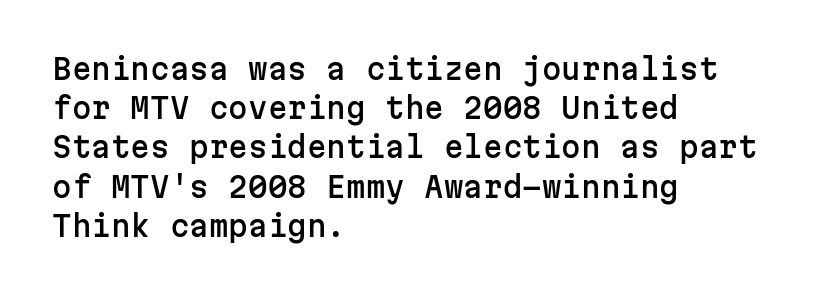
{"serif": "no", "italic": "no", "width": "normal", "stroke_contrast": "low", "x_height": "medium", "monospaced": "yes", "underline": "no", "align": "left", "line_spacing": "normal", "line_spacing_ratio": 1.4, "letter_spacing": "normal", "letter_spacing_em": 0.0, "glyph_px": 28}
